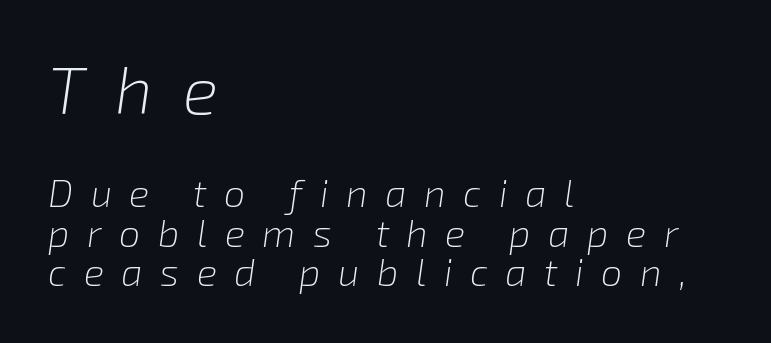
{"italic": "yes", "lean": "right", "slant_degrees": 8, "bold": "no", "weight": "light", "width": "normal", "stroke_contrast": "low", "x_height": "medium", "monospaced": "no", "underline": "no", "align": "left", "line_spacing": "tight", "line_spacing_ratio": 1.04, "letter_spacing": "wide", "letter_spacing_em": 0.46, "larger_block": "first", "size_ratio": 1.74, "glyph_px": 66}
